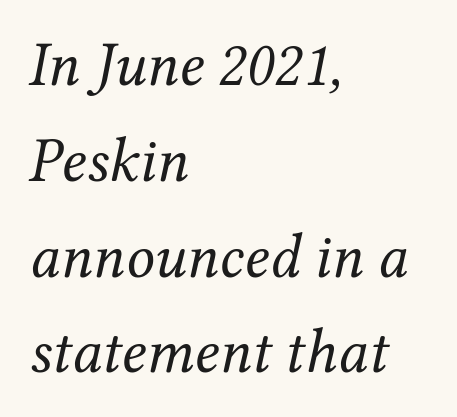
The image shows 63 px regular-weight serif type, italic (leaning right); set left-aligned, normal line spacing (1.52x), normal letter spacing, not underlined; medium stroke contrast and a medium x-height.
